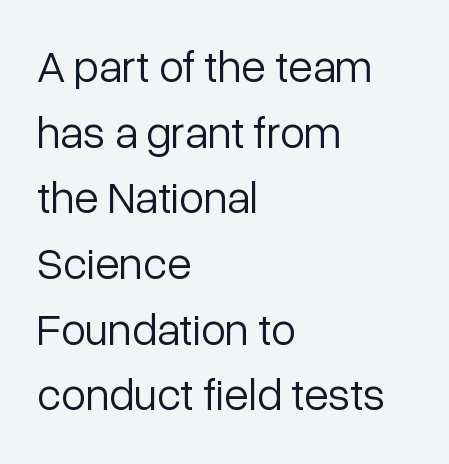
The image shows 45 px light sans-serif type, upright; set left-aligned, normal line spacing (1.46x), normal letter spacing, not underlined; low stroke contrast and a medium x-height.
